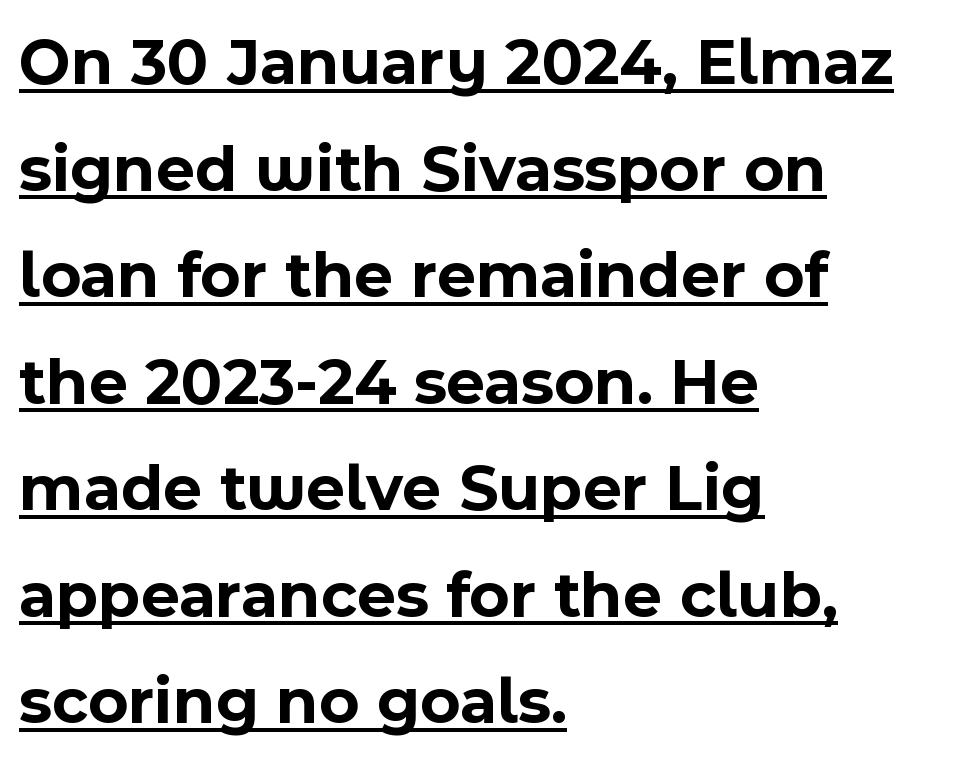
{"serif": "no", "italic": "no", "bold": "yes", "weight": "bold", "width": "normal", "x_height": "medium", "monospaced": "no", "underline": "yes", "align": "left", "line_spacing": "normal", "line_spacing_ratio": 1.59, "letter_spacing": "normal", "letter_spacing_em": 0.0, "glyph_px": 67}
